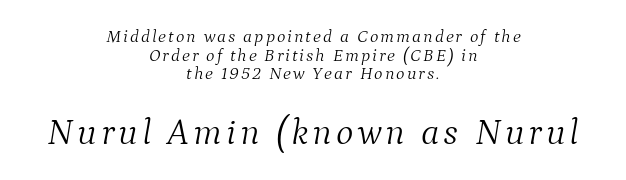
Q: Is the text bold? A: No.
Q: Is the text italic (slanted)? A: Yes, it leans right by about 9 degrees.
Q: Is the typeface a serif or a sans-serif typeface? A: Serif.
Q: Is the text underlined? A: No.
Q: How is the paragraph aligned? A: Centered.
Q: Is the spacing between lines tight, normal or loose? A: Tight.
Q: Which block of text is set in a larger size, the first (top) or the second (bottom)? A: The second (bottom) one.
Q: Width (condensed, normal, or wide)? A: Normal.
Q: Stroke contrast? A: Medium.
Q: x-height? A: Medium.
Q: Monospaced? A: No.
